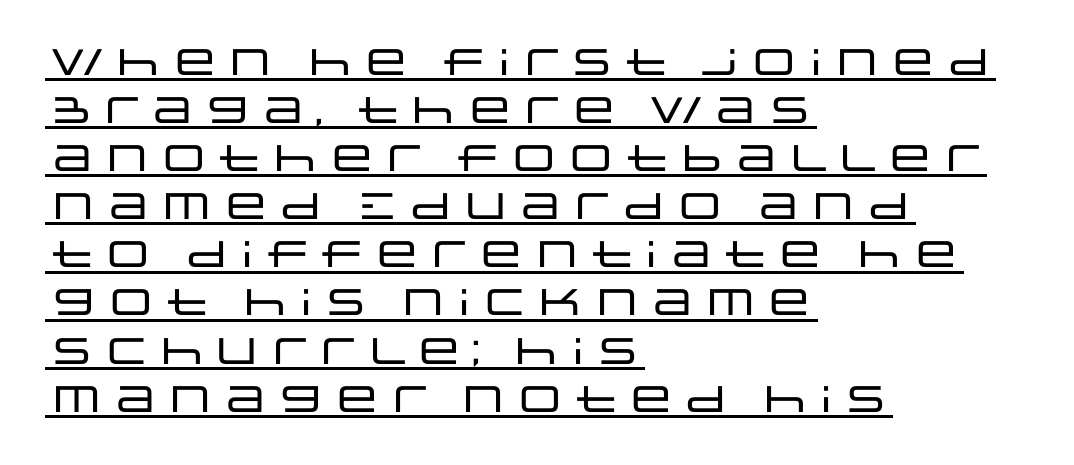
{"serif": "no", "italic": "no", "width": "wide", "stroke_contrast": "low", "x_height": "large", "monospaced": "no", "underline": "yes", "align": "left", "line_spacing": "normal", "line_spacing_ratio": 1.3, "letter_spacing": "normal", "letter_spacing_em": 0.0, "glyph_px": 37}
